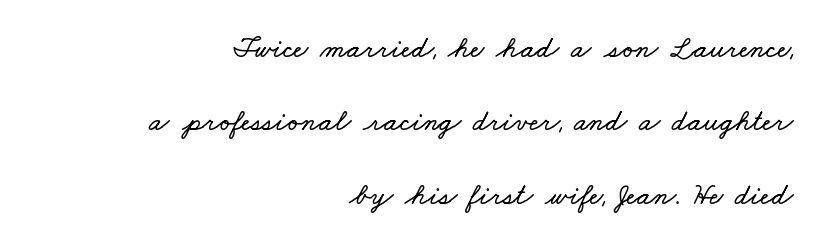
{"width": "wide", "stroke_contrast": "low", "x_height": "small", "monospaced": "no", "underline": "no", "align": "right", "line_spacing": "loose", "line_spacing_ratio": 2.45, "letter_spacing": "normal", "letter_spacing_em": 0.0, "glyph_px": 30}
